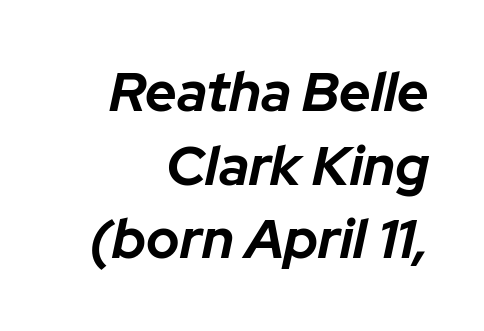
The words here are not underlined. Each glyph is drawn with heavy, bold strokes. Spacing verdict: proportional, widths tailored to each character. Slant detected: the letters are inclined. Visually the block forms a straight wall on the right and a jagged coastline on the left.
